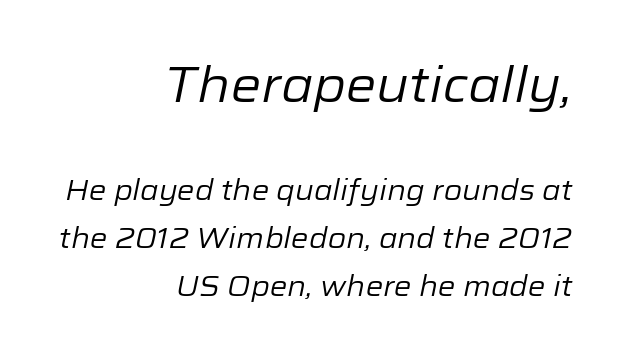
A flush-right, rag-left setting is used for this passage. The typography opts for an oblique posture over an upright one. Bold? No — there's no thickening of the strokes. Glance below the letters and you will spot only blank space.
